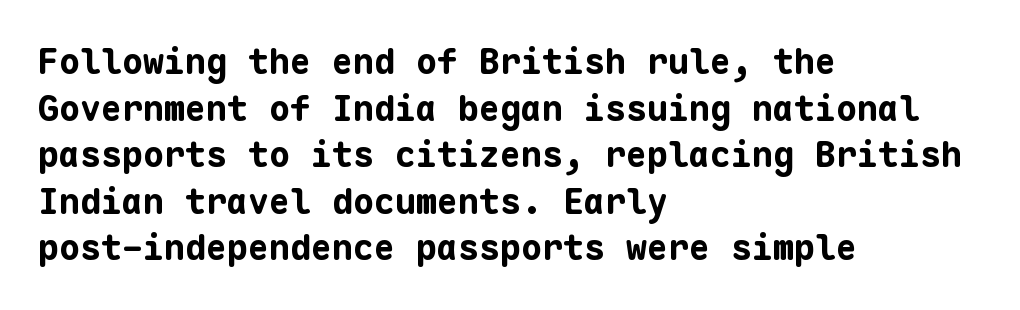
Q: Is the text bold? A: Yes.
Q: Is the text italic (slanted)? A: No, it is upright.
Q: Is the typeface a serif or a sans-serif typeface? A: Sans-serif.
Q: Is the text underlined? A: No.
Q: How is the paragraph aligned? A: Left-aligned.
Q: Is the spacing between letters normal or unusually wide? A: Normal.
Q: Is the spacing between lines tight, normal or loose? A: Normal.
Q: Width (condensed, normal, or wide)? A: Normal.
Q: Stroke contrast? A: Low.
Q: x-height? A: Medium.
Q: Monospaced? A: Yes.
